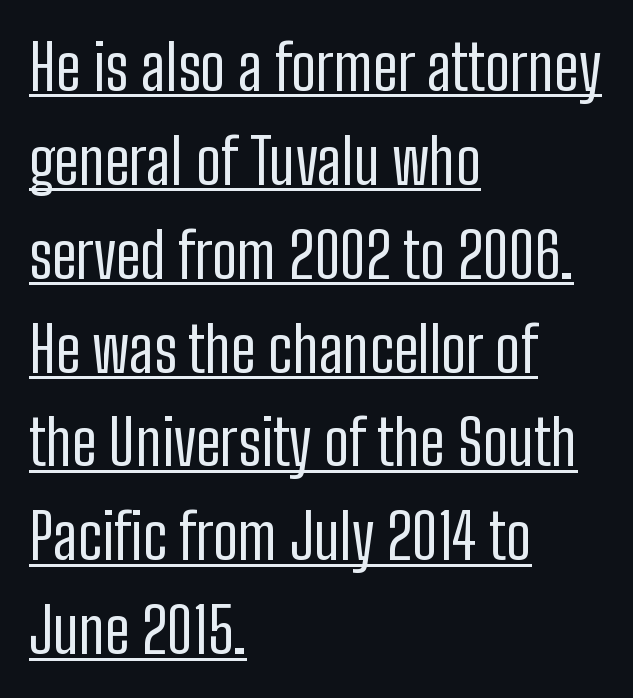
It's the straight-up-and-down kind of type. Is this a fixed-width face? No — the glyphs have proportional, varying widths. This sample uses plain, unmodified letter spacing. This sample keeps an unexceptional amount of space between lines.
